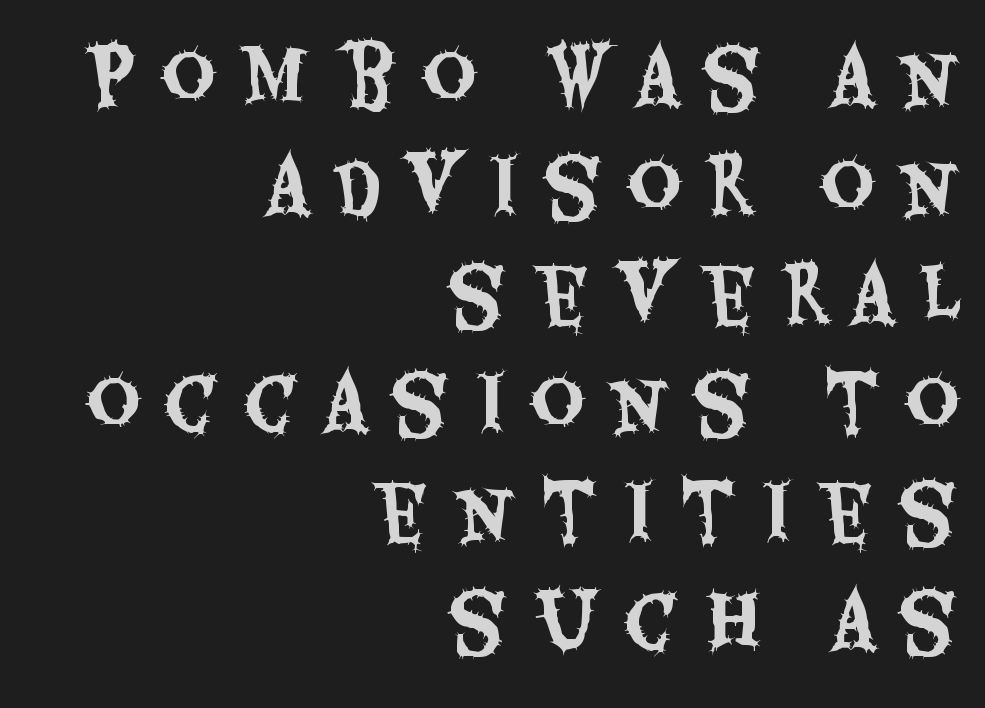
The image shows 74 px condensed sans-serif type, upright; set right-aligned, normal line spacing (1.47x), unusually wide letter spacing (+0.35 em), not underlined; medium stroke contrast and a large x-height.
